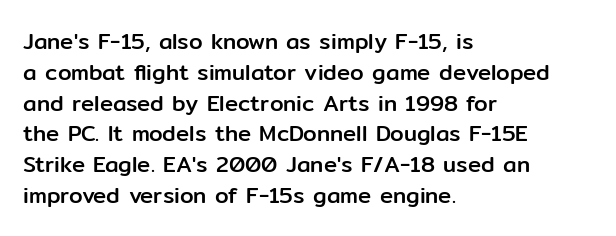
Q: Is the text italic (slanted)? A: No, it is upright.
Q: Is the text underlined? A: No.
Q: How is the paragraph aligned? A: Left-aligned.
Q: Is the spacing between letters normal or unusually wide? A: Normal.
Q: Is the spacing between lines tight, normal or loose? A: Normal.
